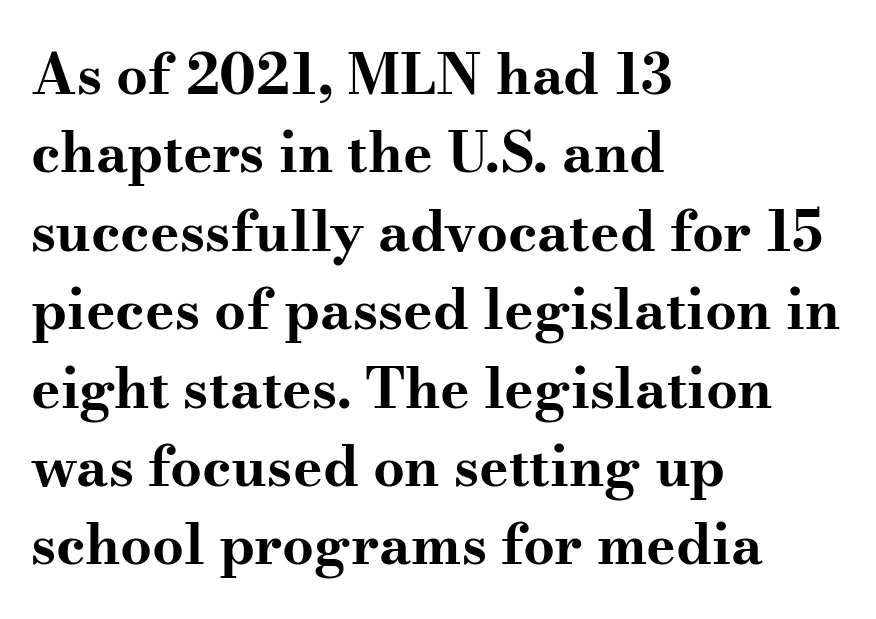
Q: Is the text bold? A: Yes.
Q: Is the text italic (slanted)? A: No, it is upright.
Q: Is the typeface a serif or a sans-serif typeface? A: Serif.
Q: Is the text underlined? A: No.
Q: How is the paragraph aligned? A: Left-aligned.
Q: Is the spacing between letters normal or unusually wide? A: Normal.
Q: Is the spacing between lines tight, normal or loose? A: Normal.
Q: Width (condensed, normal, or wide)? A: Wide.
Q: Stroke contrast? A: Medium.
Q: x-height? A: Small.
Q: Monospaced? A: No.
